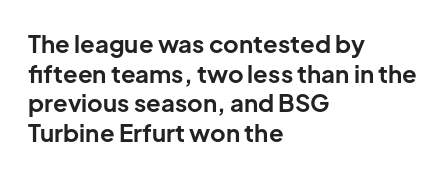
{"italic": "no", "bold": "yes", "underline": "no", "align": "left", "line_spacing_ratio": 1.23, "letter_spacing": "normal", "letter_spacing_em": 0.0, "glyph_px": 24}
